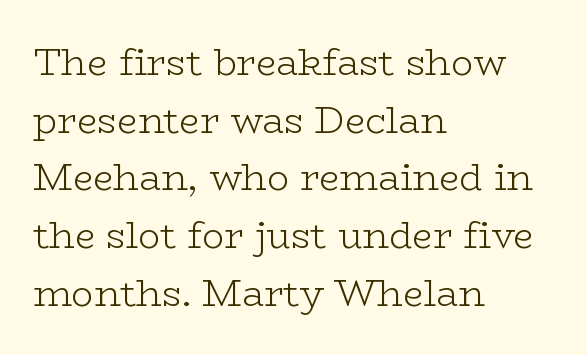
Q: Is the text bold? A: No.
Q: Is the text italic (slanted)? A: No, it is upright.
Q: Is the typeface a serif or a sans-serif typeface? A: Serif.
Q: Is the text underlined? A: No.
Q: How is the paragraph aligned? A: Left-aligned.
Q: Is the spacing between letters normal or unusually wide? A: Normal.
Q: Is the spacing between lines tight, normal or loose? A: Normal.
Q: Width (condensed, normal, or wide)? A: Wide.
Q: Stroke contrast? A: Low.
Q: x-height? A: Medium.
Q: Monospaced? A: No.
